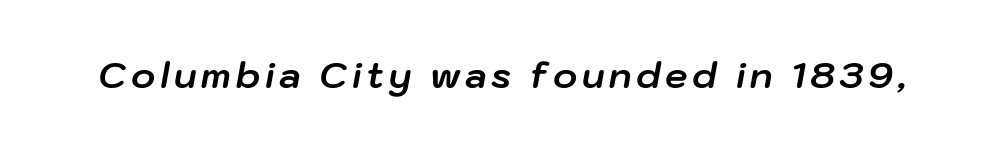
Proportional: the letters do not fall into vertical columns. The space directly below the letters is spotless. How heavy is the stroke? Heavy — this is a bold. Notice how the stems are inclined rather than vertical — that's the hallmark of italics.
